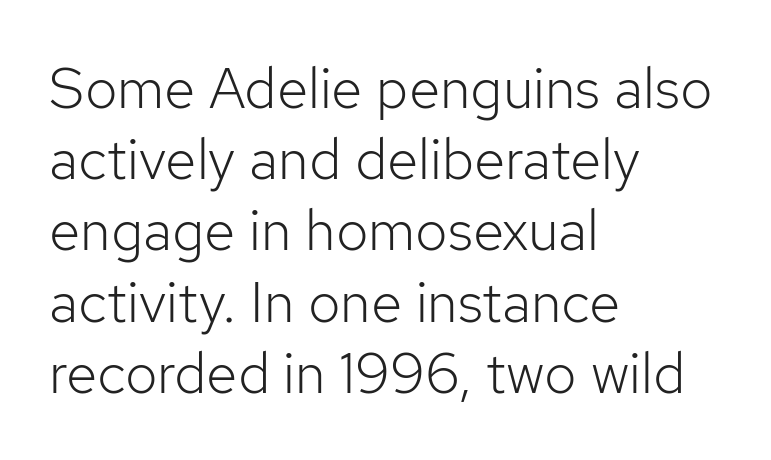
{"serif": "no", "italic": "no", "bold": "no", "weight": "light", "width": "normal", "stroke_contrast": "low", "x_height": "medium", "monospaced": "no", "underline": "no", "align": "left", "line_spacing": "normal", "line_spacing_ratio": 1.25, "letter_spacing": "normal", "letter_spacing_em": 0.0, "glyph_px": 57}
